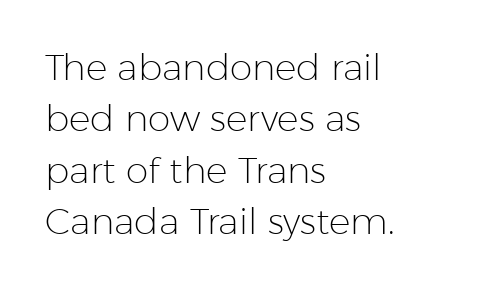
Q: Is the text bold? A: No.
Q: Is the text italic (slanted)? A: No, it is upright.
Q: Is the typeface a serif or a sans-serif typeface? A: Sans-serif.
Q: Is the text underlined? A: No.
Q: How is the paragraph aligned? A: Left-aligned.
Q: Is the spacing between letters normal or unusually wide? A: Normal.
Q: Is the spacing between lines tight, normal or loose? A: Normal.
Q: Width (condensed, normal, or wide)? A: Normal.
Q: Stroke contrast? A: Low.
Q: x-height? A: Medium.
Q: Monospaced? A: No.
